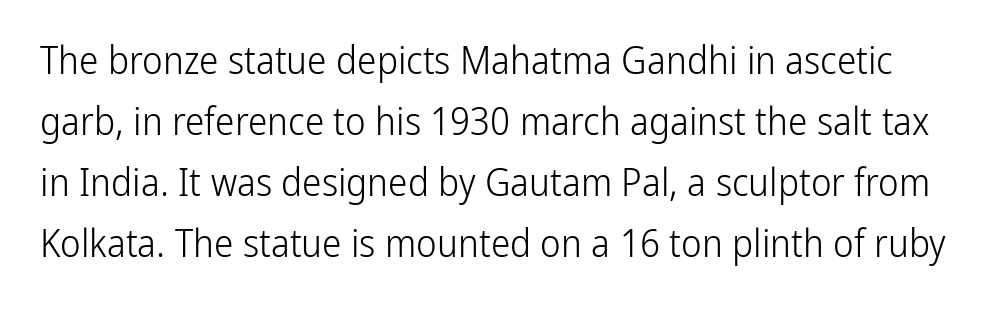
{"serif": "no", "italic": "no", "bold": "no", "weight": "light", "width": "condensed", "stroke_contrast": "low", "x_height": "medium", "monospaced": "no", "underline": "no", "line_spacing": "normal", "line_spacing_ratio": 1.56, "letter_spacing": "normal", "letter_spacing_em": 0.0, "glyph_px": 39}
